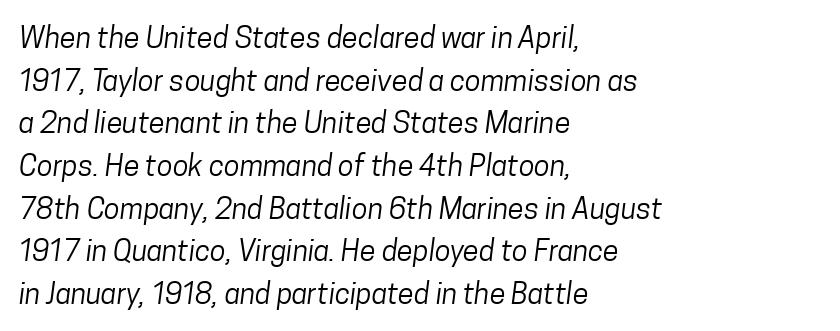
The image shows 29 px regular-weight, condensed sans-serif type; set left-aligned, normal line spacing (1.47x), normal letter spacing, not underlined; low stroke contrast and a medium x-height.
